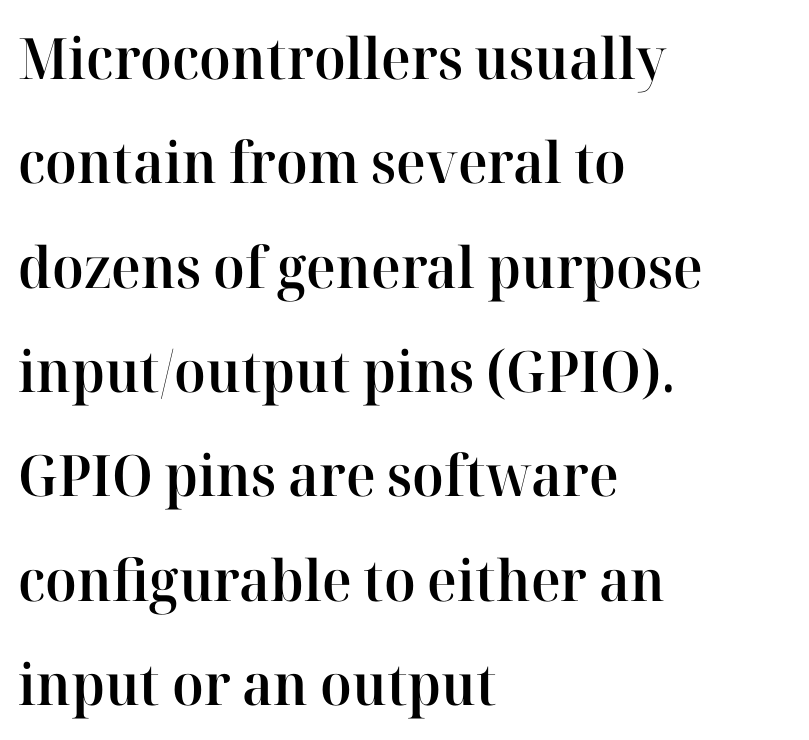
The image shows 57 px semibold serif type, upright; set left-aligned, line spacing 1.83x, normal letter spacing, not underlined; high stroke contrast and a medium x-height.
